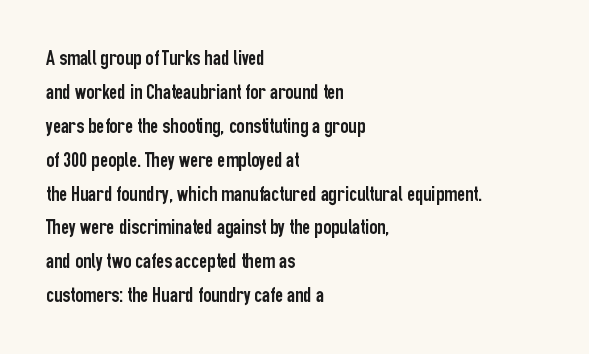
The image shows 22 px text type, upright; set left-aligned, normal line spacing (1.54x), normal letter spacing, not underlined.
